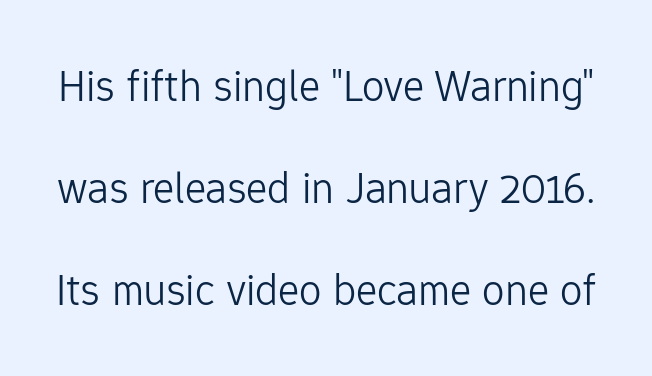
{"serif": "no", "italic": "no", "bold": "no", "weight": "light", "width": "normal", "stroke_contrast": "low", "x_height": "medium", "monospaced": "no", "underline": "no", "line_spacing": "loose", "line_spacing_ratio": 2.27, "letter_spacing": "normal", "letter_spacing_em": 0.0, "glyph_px": 45}
